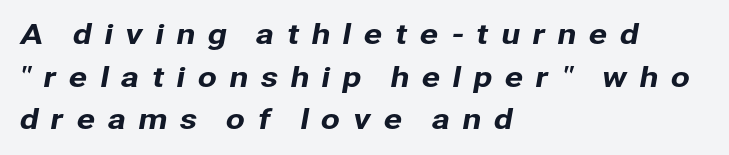
Decoration check: the copy has no underline. A normal amount of white space separates one row of letters from the next. The letterforms stand isolated, each surrounded by extra space. The passage shown is typeset with a sans-serif family. Is this a fixed-width face? No — the glyphs have proportional, varying widths.
